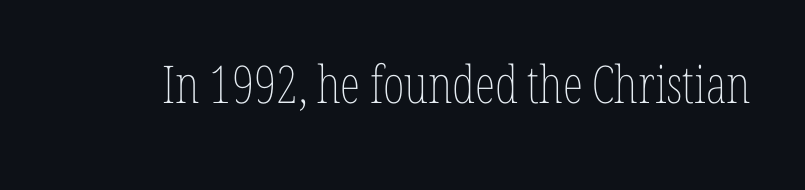
The image shows 52 px thin, condensed type, upright; set normal letter spacing, not underlined; low stroke contrast and a medium x-height.
